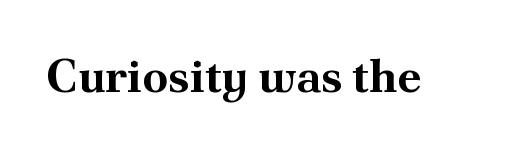
The image shows 46 px bold serif type, upright; set normal letter spacing, not underlined; medium stroke contrast and a small x-height.
